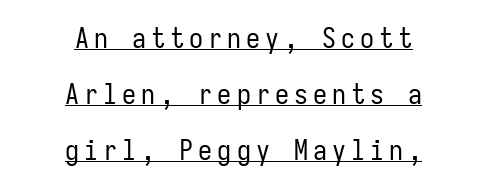
{"serif": "no", "italic": "no", "bold": "no", "weight": "regular", "width": "condensed", "stroke_contrast": "low", "x_height": "medium", "monospaced": "yes", "underline": "yes", "align": "center", "line_spacing": "loose", "line_spacing_ratio": 2.0, "glyph_px": 28}
